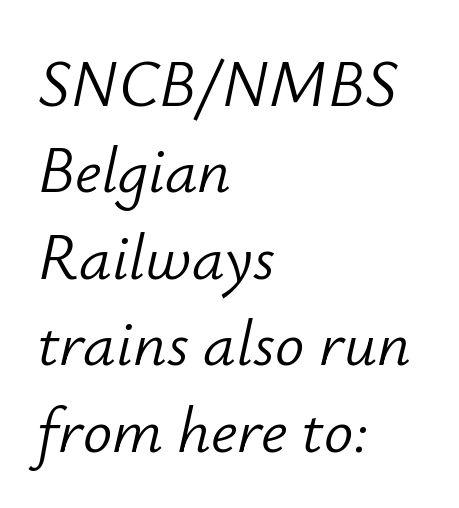
{"italic": "yes", "lean": "right", "slant_degrees": 12, "bold": "no", "weight": "light", "width": "normal", "stroke_contrast": "low", "x_height": "small", "monospaced": "no", "underline": "no", "align": "left", "line_spacing": "normal", "line_spacing_ratio": 1.33, "letter_spacing": "normal", "letter_spacing_em": 0.0, "glyph_px": 65}
